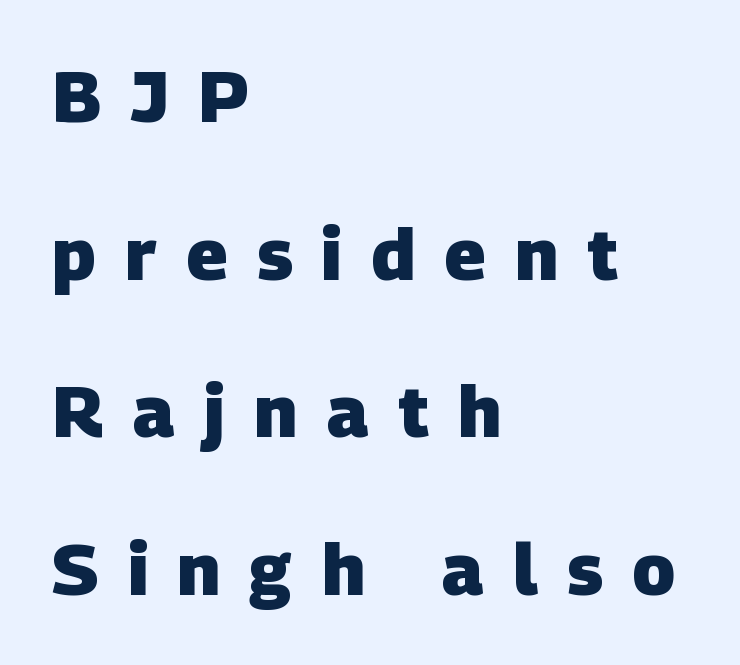
{"serif": "no", "bold": "yes", "weight": "heavy", "width": "normal", "stroke_contrast": "low", "x_height": "large", "monospaced": "no", "underline": "no", "align": "left", "line_spacing": "loose", "line_spacing_ratio": 2.19, "letter_spacing": "wide", "letter_spacing_em": 0.41, "glyph_px": 72}
